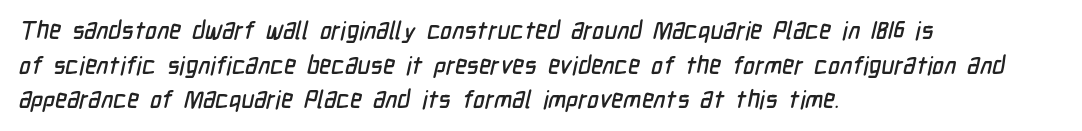
The leading is moderate, giving the passage an even texture. The passage shown is not underscored anywhere. These lines are set flush left with a ragged right edge. The tracking reads as untouched default to a designer's eye.
